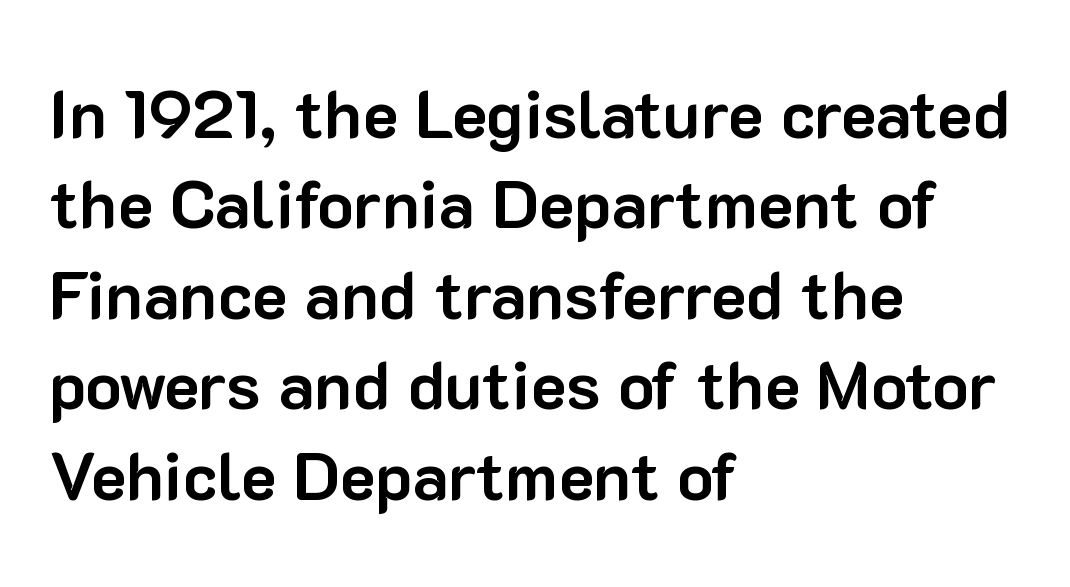
The image shows 67 px bold sans-serif type, upright; set left-aligned, normal line spacing (1.35x), normal letter spacing, not underlined; low stroke contrast and a medium x-height.
